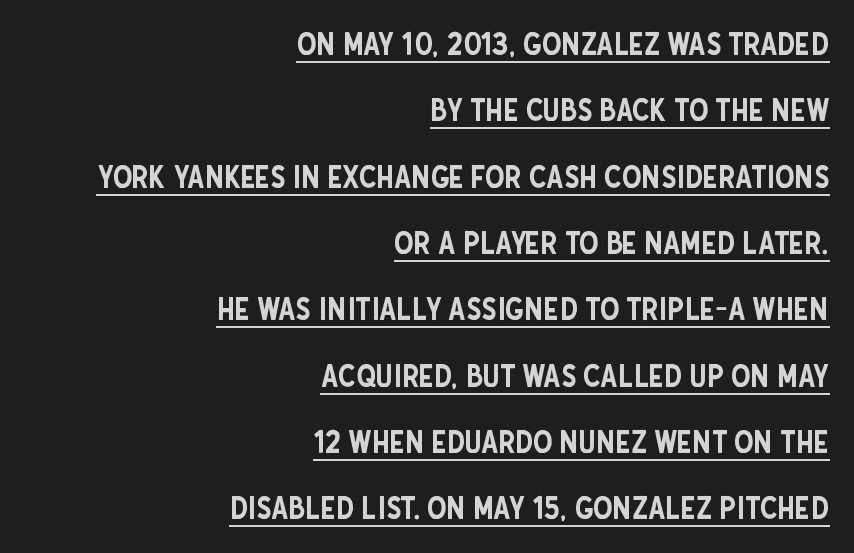
Honestly, the underline is the first thing you notice here. Italic? Not at all — the glyphs are vertical. Spacing verdict: proportional, widths tailored to each character. Widely set lines give the paragraph a tall, airy silhouette. Here the glyphs are tracked normally, forming tight word shapes.
